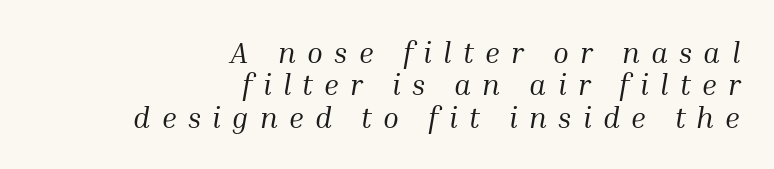
The image shows 29 px regular-weight serif type, italic (leaning right); set right-aligned, tight line spacing (1.12x), unusually wide letter spacing (+0.39 em), not underlined; medium stroke contrast and a medium x-height.
